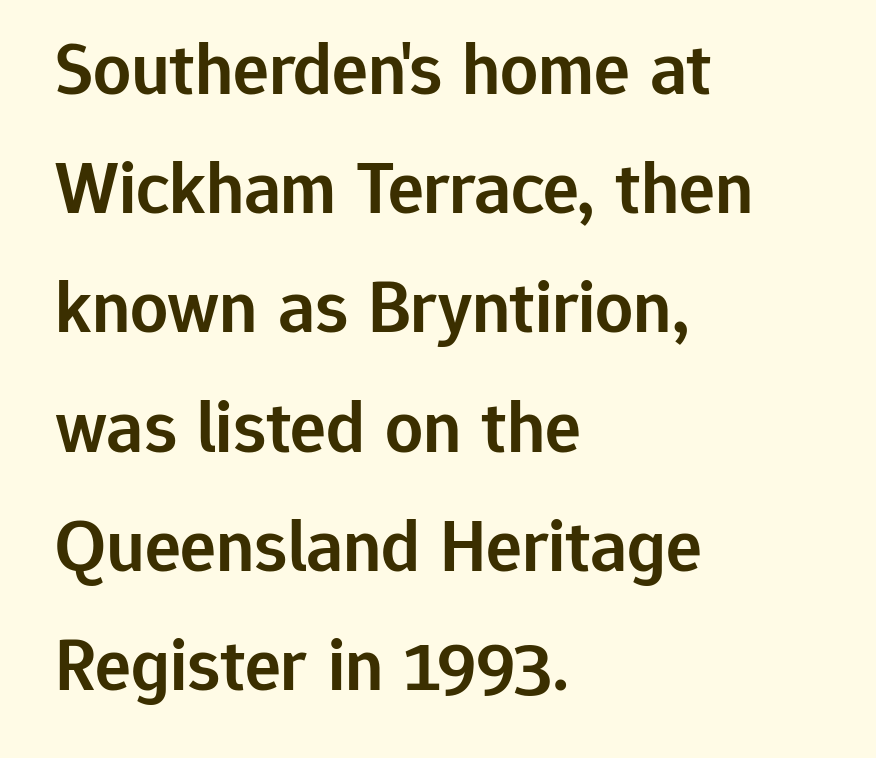
The image shows 75 px semibold sans-serif type, upright; set left-aligned, normal line spacing (1.59x), normal letter spacing, not underlined; low stroke contrast and a medium x-height.
